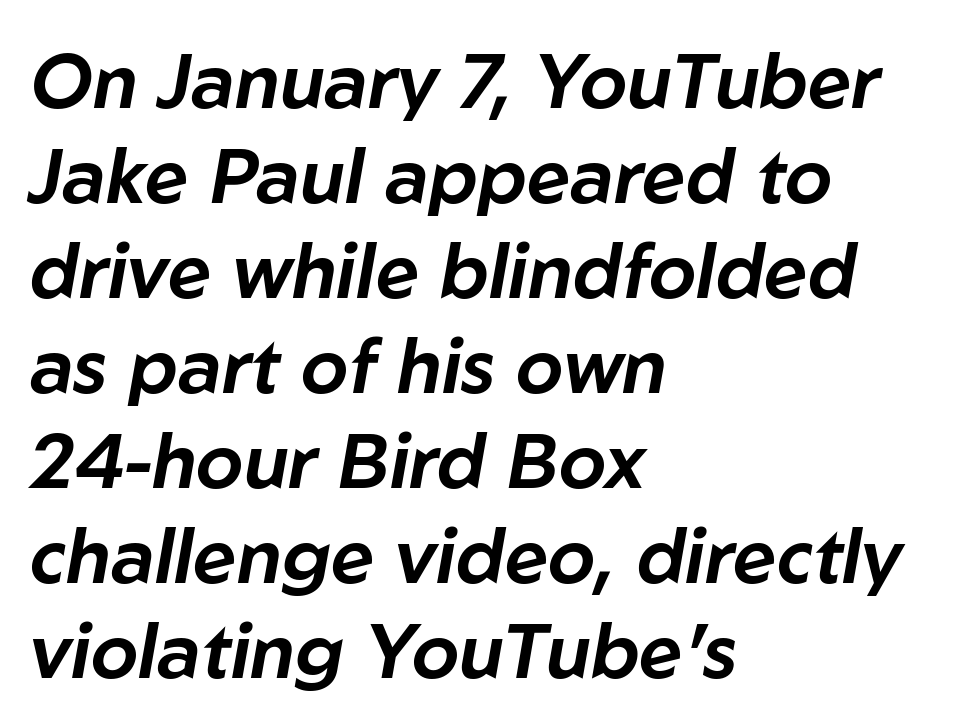
The image shows 76 px text type, italic (leaning right); set left-aligned, normal line spacing (1.25x), normal letter spacing, not underlined; low stroke contrast and a medium x-height.
